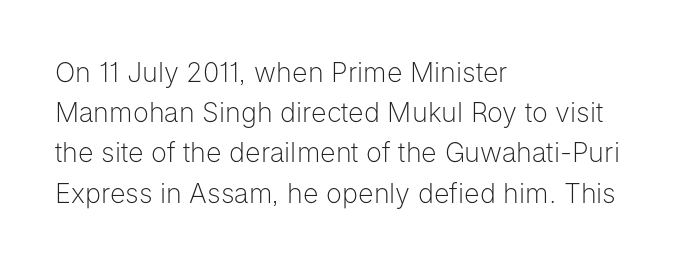
Q: Is the text bold? A: No.
Q: Is the text italic (slanted)? A: No, it is upright.
Q: Is the text underlined? A: No.
Q: How is the paragraph aligned? A: Left-aligned.
Q: Is the spacing between letters normal or unusually wide? A: Normal.
Q: Is the spacing between lines tight, normal or loose? A: Normal.
